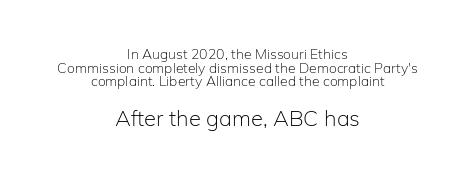
The image shows 22 px text type, upright; set centered, tight line spacing (0.98x), normal letter spacing, not underlined; the second (bottom) block is 1.57x larger.
